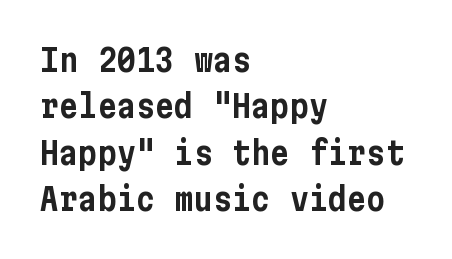
The rendering shows plain stroke endings on the letterforms — a sans-serif design. In terms of letterspacing, this is plain default setting. Horizontal bands of white between lines are of average thickness. Nope, not italic — everything's standing straight. A clean baseline with only descenders dipping below it. Leftover space on each line is placed entirely after the last word.
